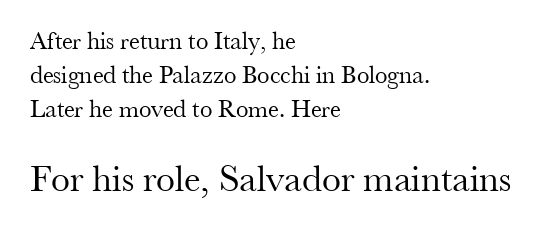
The image shows 38 px regular-weight serif type, upright; set left-aligned, normal line spacing (1.37x), normal letter spacing, not underlined; the second (bottom) block is 1.52x larger; medium stroke contrast and a small x-height.
